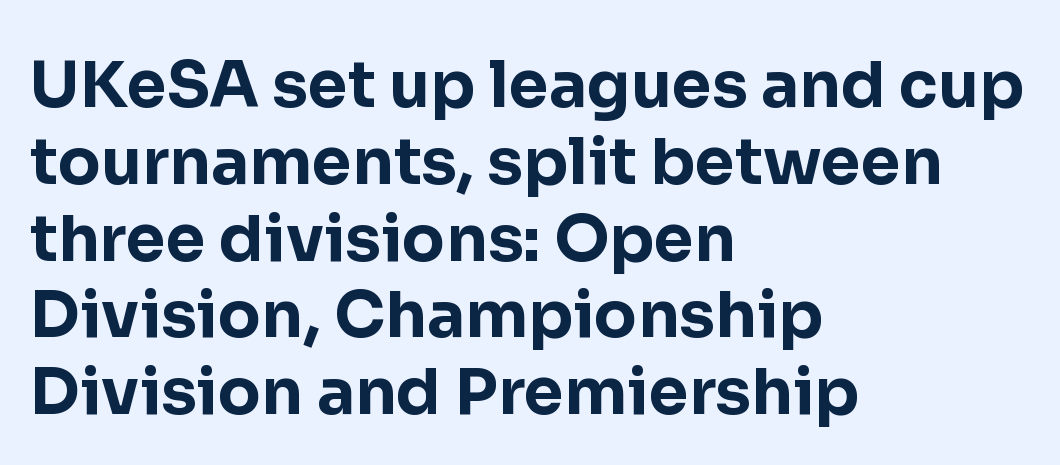
The image shows 64 px bold sans-serif type, upright; set left-aligned, line spacing 1.2x, normal letter spacing, not underlined; low stroke contrast and a medium x-height.
